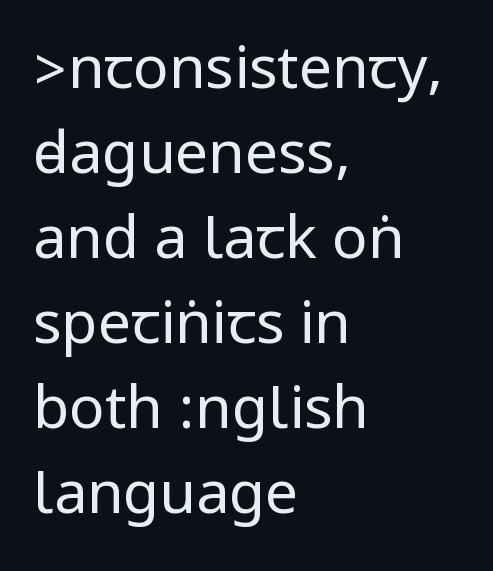
Q: Is the text bold? A: No.
Q: Is the text italic (slanted)? A: No, it is upright.
Q: Is the typeface a serif or a sans-serif typeface? A: Sans-serif.
Q: Is the text underlined? A: No.
Q: How is the paragraph aligned? A: Left-aligned.
Q: Is the spacing between letters normal or unusually wide? A: Normal.
Q: Is the spacing between lines tight, normal or loose? A: Normal.
Q: Width (condensed, normal, or wide)? A: Condensed.
Q: Stroke contrast? A: Low.
